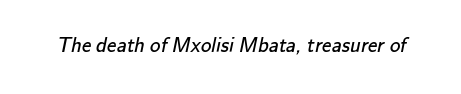
{"bold": "no", "underline": "no", "letter_spacing": "normal", "letter_spacing_em": 0.0, "glyph_px": 21}
